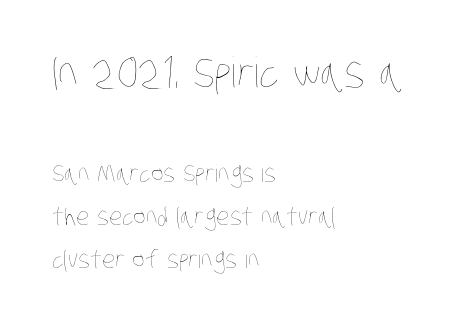
Reading down the block, your eye returns to a fixed left position each line. Top chunk: large. Bottom chunk: small. Plain, unruled lines of type. The line texture is even and compact thanks to regular tracking. On a weight scale, this lands at 450 or below. The passage shown is typed in a proportional face where columns would drift.
